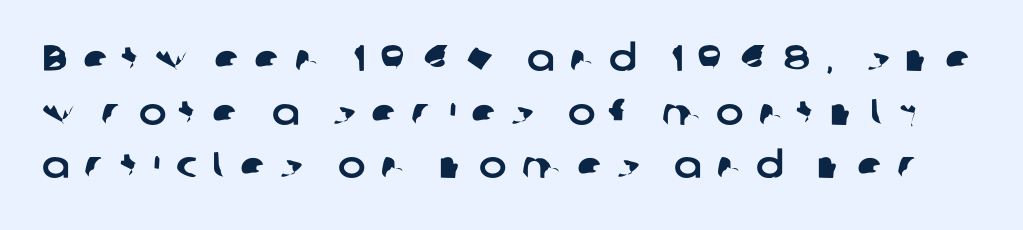
Q: Is the typeface a serif or a sans-serif typeface? A: Sans-serif.
Q: Is the text underlined? A: No.
Q: Is the spacing between letters normal or unusually wide? A: Unusually wide.
Q: Is the spacing between lines tight, normal or loose? A: Normal.
Q: Width (condensed, normal, or wide)? A: Normal.
Q: Stroke contrast? A: Low.
Q: x-height? A: Medium.
Q: Monospaced? A: No.
